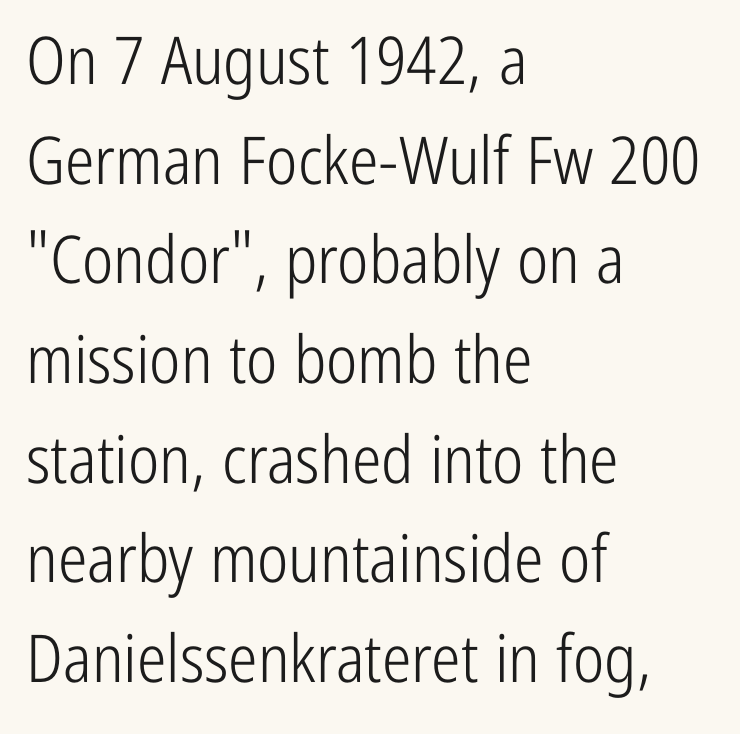
Nothing sits at the stroke ends, so this counts as sans-serif. Honestly, the row spacing looks completely unremarkable. The passage is arranged the way most books set body copy — flush left. The rendering keeps characters at their native spacing. Italic: no, the glyphs are upright roman.
